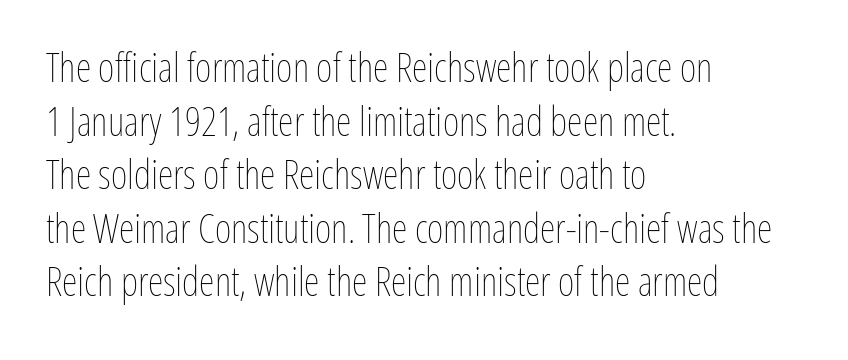
Q: Is the text bold? A: No.
Q: Is the text italic (slanted)? A: No, it is upright.
Q: Is the text underlined? A: No.
Q: How is the paragraph aligned? A: Left-aligned.
Q: Is the spacing between letters normal or unusually wide? A: Normal.
Q: Is the spacing between lines tight, normal or loose? A: Normal.
Q: Width (condensed, normal, or wide)? A: Condensed.
Q: Stroke contrast? A: Low.
Q: x-height? A: Medium.
Q: Monospaced? A: No.
